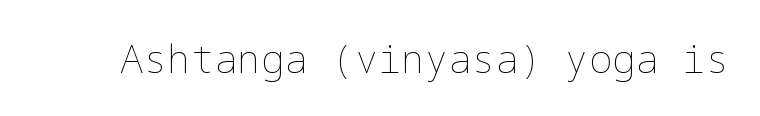
{"italic": "no", "bold": "no", "weight": "thin", "width": "normal", "stroke_contrast": "low", "x_height": "medium", "underline": "no", "letter_spacing": "normal", "letter_spacing_em": 0.0, "glyph_px": 39}
